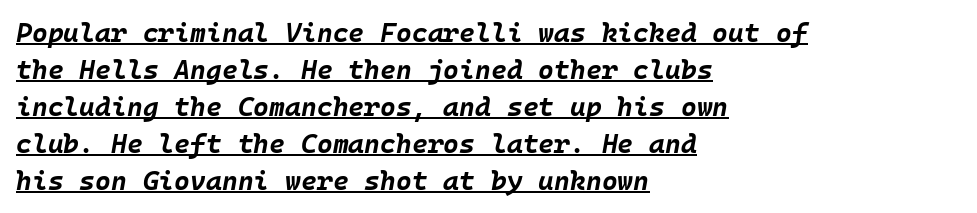
The image shows 27 px bold type, italic (leaning right); set left-aligned, normal line spacing (1.37x), normal letter spacing, underlined.
